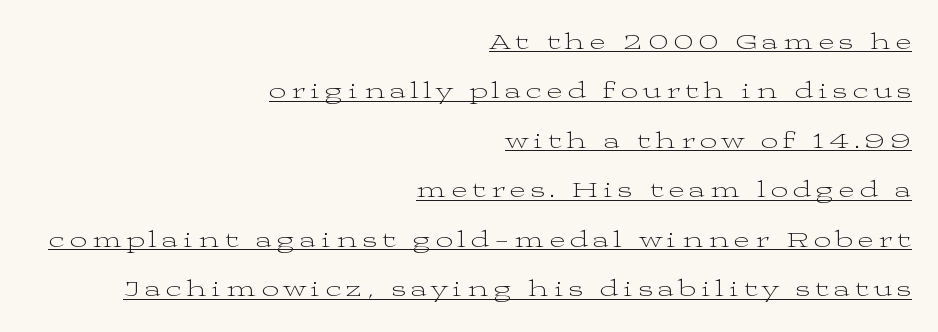
The image shows 24 px text type, upright; set right-aligned, loose line spacing (2.06x), unusually wide letter spacing (+0.22 em), underlined.
